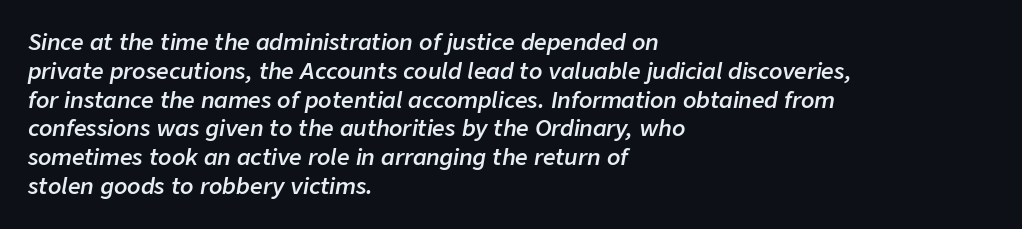
The string is rendered with underlining switched off. In terms of posture, this sample is oblique. These lines are set flush left with a ragged right edge. Does the leading feel generous? No, just average. A semibold gives these letters moderate extra thickness, short of bold.
